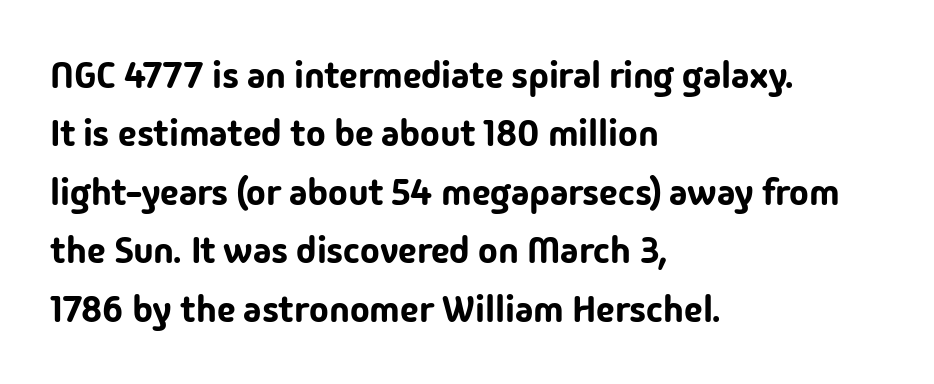
I'd call this a sans setting — the letters go barefoot. Each letter keeps its own natural width here, so spacing adapts to shape. Regular leading. Descender tails drop into unmarked territory. The letterforms sit shoulder to shoulder at normal distance. Notice how the stems are strictly vertical — no italics here.
